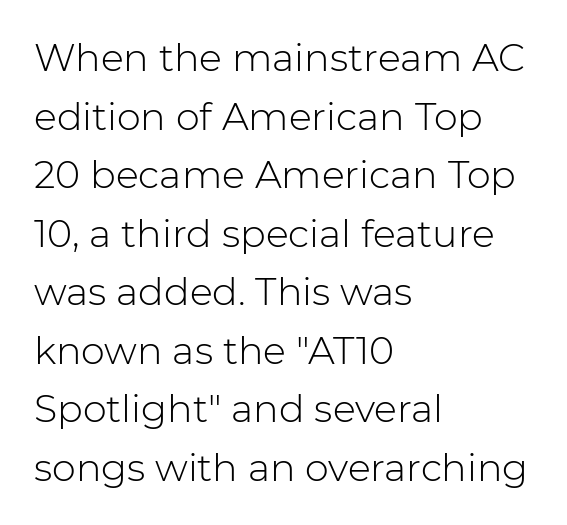
{"serif": "no", "italic": "no", "bold": "no", "weight": "light", "width": "normal", "stroke_contrast": "low", "x_height": "medium", "monospaced": "no", "underline": "no", "align": "left", "line_spacing": "normal", "line_spacing_ratio": 1.54, "letter_spacing": "normal", "letter_spacing_em": 0.0, "glyph_px": 38}
